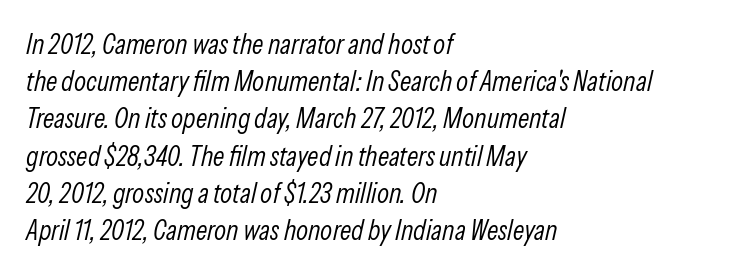
The image shows 28 px light, condensed type, italic (leaning right); set left-aligned, normal line spacing (1.33x), normal letter spacing, not underlined; low stroke contrast and a medium x-height.
